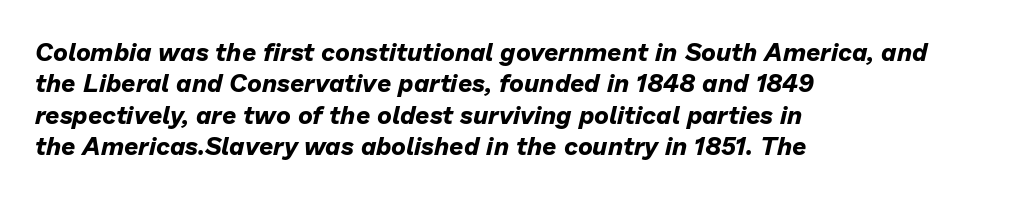
Letter spacing: default. The face used here has a pronounced slope to its letters. Weight check: bold — yes, fully. The paragraph shown leans on its left margin. Decoration check: the copy has no underline.
